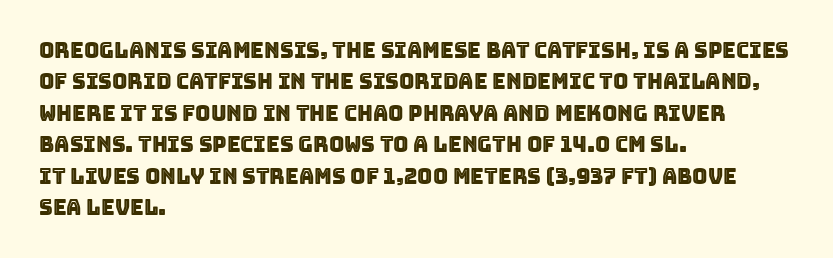
Unmarked baselines from the first word to the last. Every character sits straight up, as roman type does. The lines in this sample share a left origin and differ only in where they stop. Summary of vertical rhythm: regular, with standard interline spacing. Inter-character spacing is left at the font's built-in metrics.
